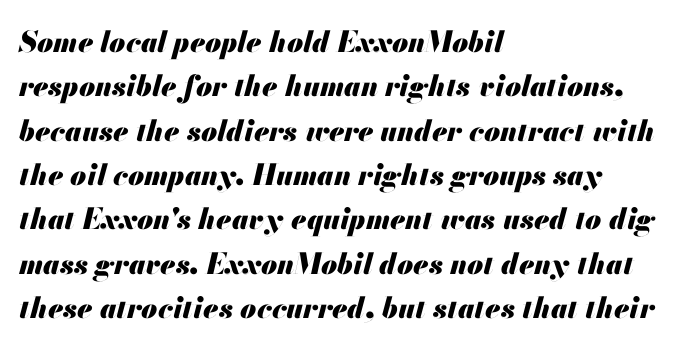
Unmarked baselines from the first word to the last. Its strokes are broad and dark, the hallmark of bold type. The lines in this sample share a left origin and differ only in where they stop. These lines are rendered in a variable-pitch font.
